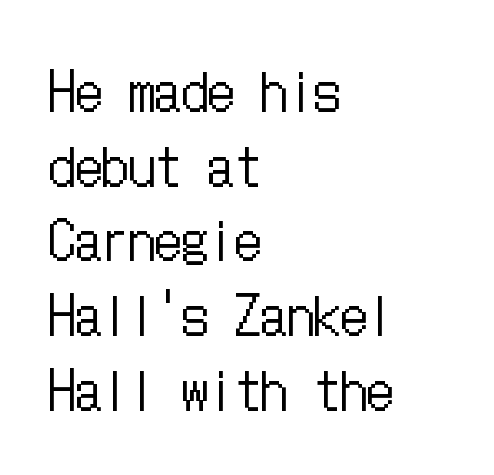
The image shows 53 px regular-weight, condensed type, upright; set left-aligned, normal line spacing (1.41x), normal letter spacing, not underlined; low stroke contrast and a medium x-height.
